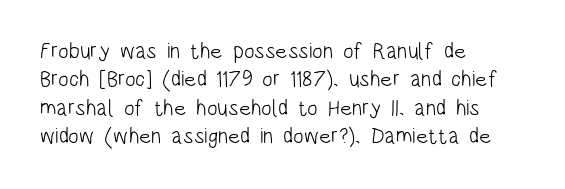
The image shows 22 px text type, upright; set left-aligned, normal line spacing (1.29x), normal letter spacing, not underlined.
